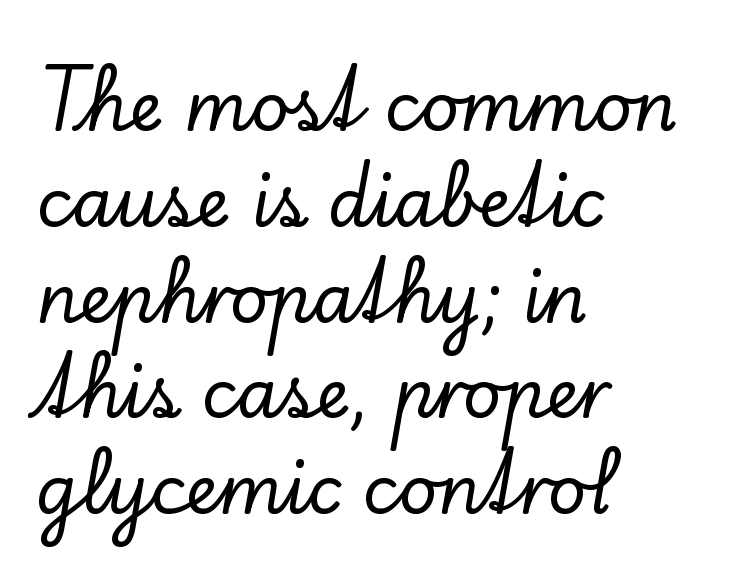
{"serif": "yes", "width": "normal", "stroke_contrast": "low", "x_height": "small", "monospaced": "no", "underline": "no", "align": "left", "line_spacing": "normal", "line_spacing_ratio": 1.43, "letter_spacing": "normal", "letter_spacing_em": 0.0, "glyph_px": 67}
